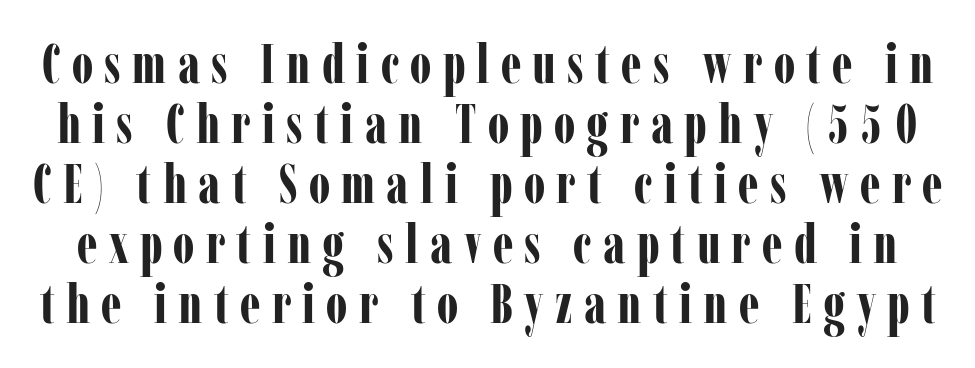
{"serif": "yes", "italic": "no", "bold": "yes", "weight": "bold", "width": "condensed", "stroke_contrast": "low", "x_height": "medium", "monospaced": "no", "underline": "no", "line_spacing": "tight", "line_spacing_ratio": 1.11, "letter_spacing": "wide", "letter_spacing_em": 0.21, "glyph_px": 54}
